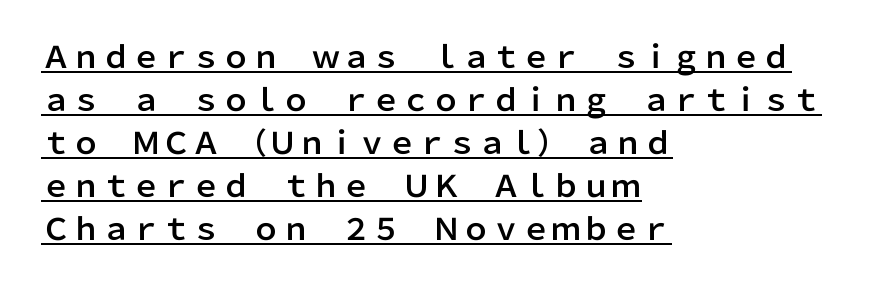
The image shows 30 px sans-serif type, upright; set left-aligned, normal line spacing (1.43x), normal letter spacing, underlined; low stroke contrast and a medium x-height.
